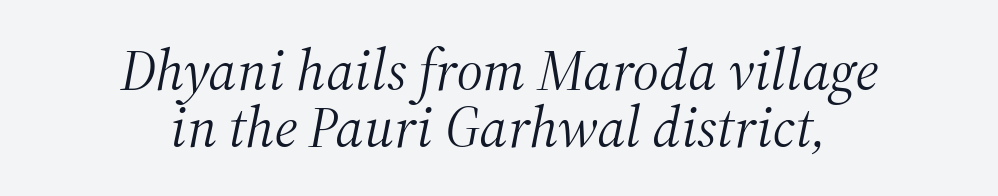
{"serif": "yes", "italic": "yes", "lean": "right", "slant_degrees": 12, "bold": "no", "weight": "light", "width": "normal", "stroke_contrast": "medium", "x_height": "medium", "monospaced": "no", "underline": "no", "align": "center", "line_spacing": "tight", "line_spacing_ratio": 0.98, "letter_spacing": "normal", "letter_spacing_em": 0.0, "glyph_px": 58}
